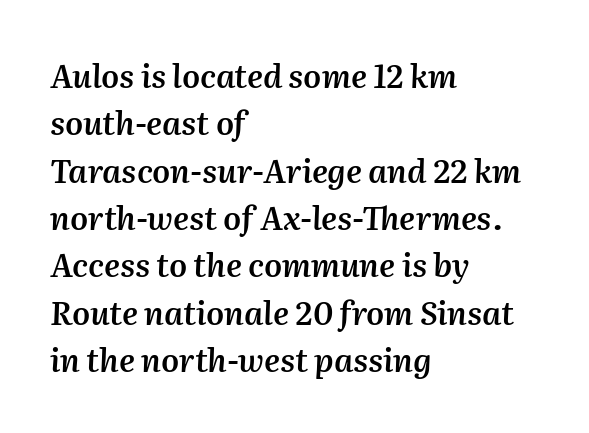
In CSS terms this would be text-align: left. Strokes here are thickened, but only to semibold level. The horizontal fit of the characters is conventional and even. The lettering tilts uniformly, giving the passage an italic look.
